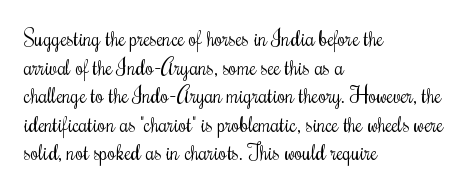
{"bold": "no", "underline": "no", "align": "left", "line_spacing": "normal", "line_spacing_ratio": 1.36, "letter_spacing": "normal", "letter_spacing_em": 0.0, "glyph_px": 21}
